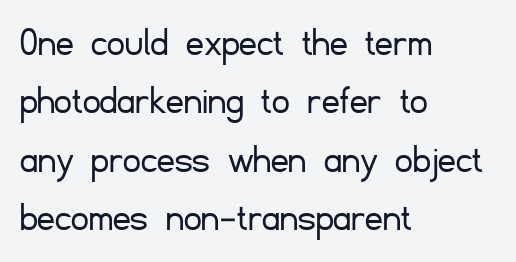
In terms of letterform style, serifs are entirely absent. Do the characters align in a grid? No, the font is proportional. Stroke thickness stays within the range of a standard reading face or lighter. Words float on clear page, feet unadorned. Nothing unusual about the tracking: characters are spaced as the font intends. The setting favours the left margin, as ordinary paragraphs usually do.
